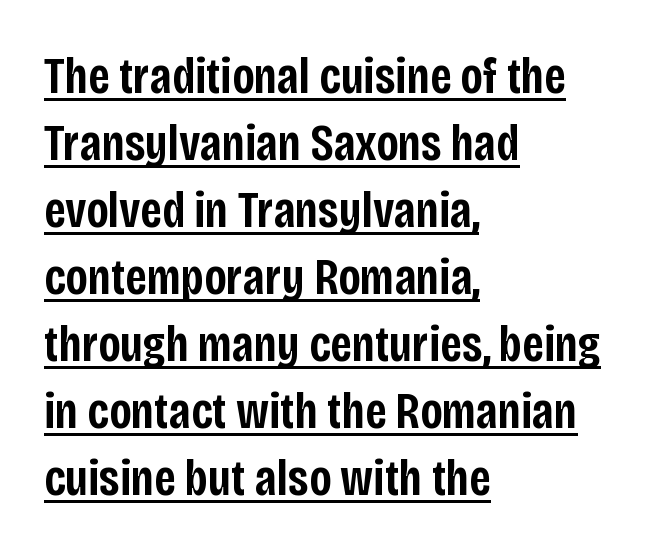
The image shows 52 px semibold, condensed sans-serif type, upright; set left-aligned, normal line spacing (1.29x), normal letter spacing, underlined; low stroke contrast and a large x-height.
